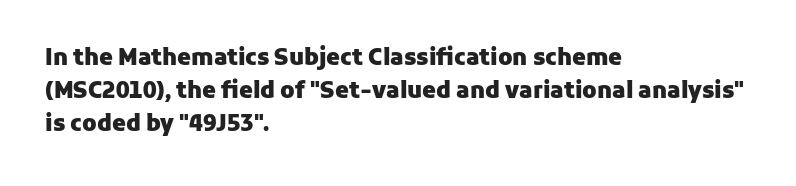
Leading matches the norm, producing a regular column. The area under the type is left untouched. Does extra space separate the letters? No, they use regular spacing. These lines were composed using upright roman letters.
